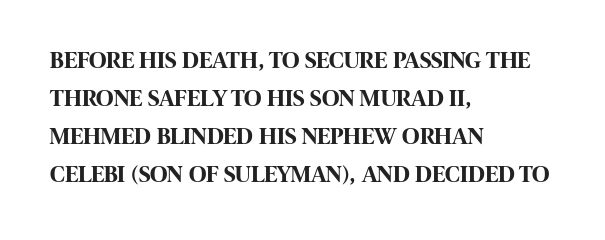
Any mark beneath the type? The region is blank. The letters stand upright; this is a roman face. The type is set solid horizontally, with unmodified tracking. Which margin do the lines hug? The left one — the right edge is uneven. The rendering uses a bold face; every stroke is thick and dark.
